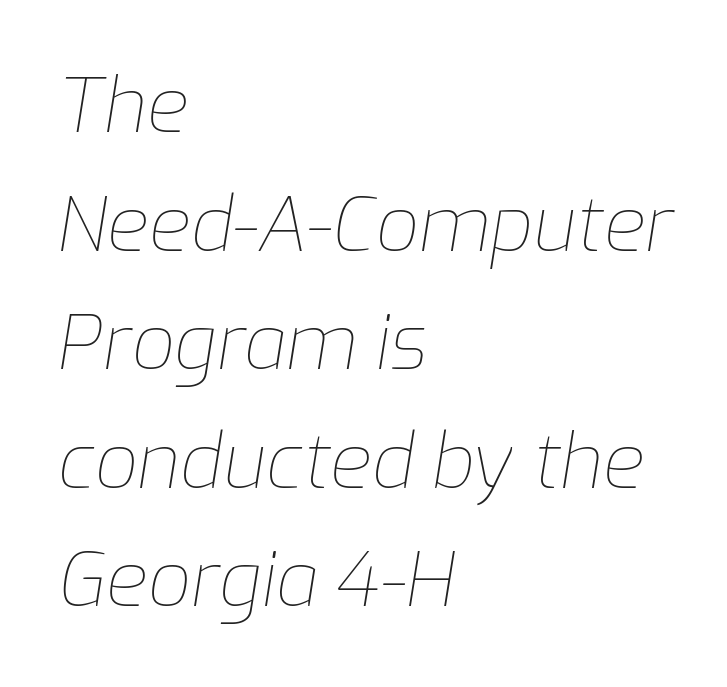
{"italic": "yes", "lean": "right", "slant_degrees": 9, "bold": "no", "weight": "thin", "width": "normal", "stroke_contrast": "low", "x_height": "medium", "monospaced": "no", "underline": "no", "align": "left", "line_spacing": "normal", "line_spacing_ratio": 1.56, "letter_spacing": "normal", "letter_spacing_em": 0.0, "glyph_px": 76}
